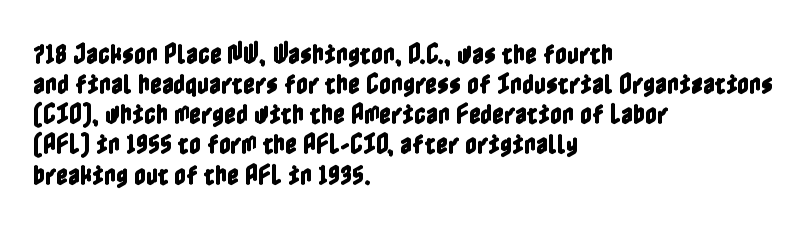
{"italic": "no", "underline": "no", "align": "left", "line_spacing": "normal", "line_spacing_ratio": 1.31, "letter_spacing": "normal", "letter_spacing_em": 0.0, "glyph_px": 23}
